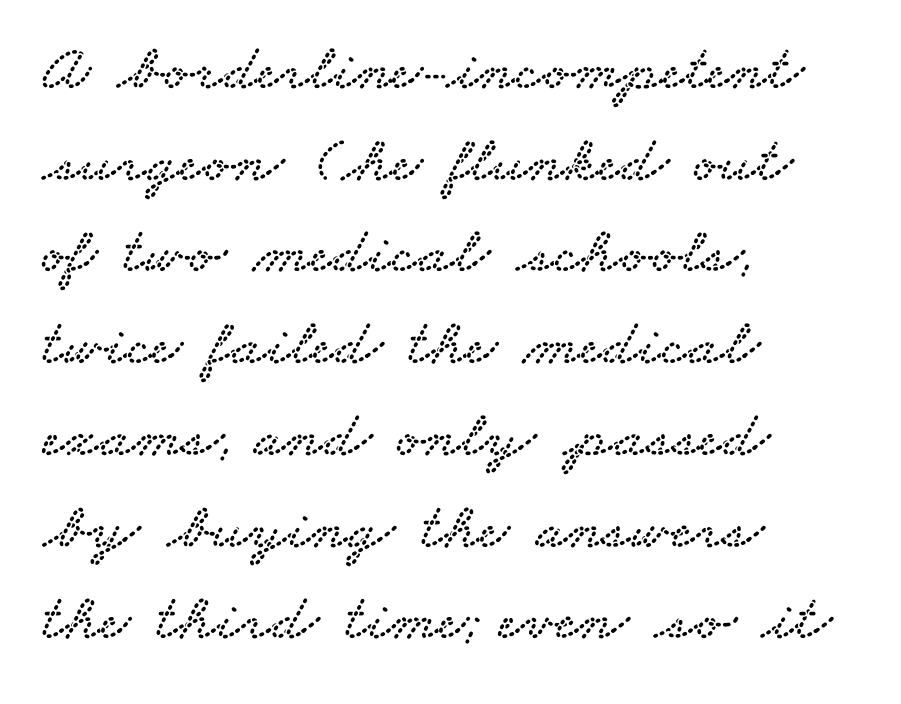
Q: Is the typeface a serif or a sans-serif typeface? A: Serif.
Q: Is the text underlined? A: No.
Q: How is the paragraph aligned? A: Left-aligned.
Q: Is the spacing between letters normal or unusually wide? A: Normal.
Q: Is the spacing between lines tight, normal or loose? A: Normal.
Q: Width (condensed, normal, or wide)? A: Wide.
Q: Stroke contrast? A: Low.
Q: x-height? A: Small.
Q: Monospaced? A: No.
